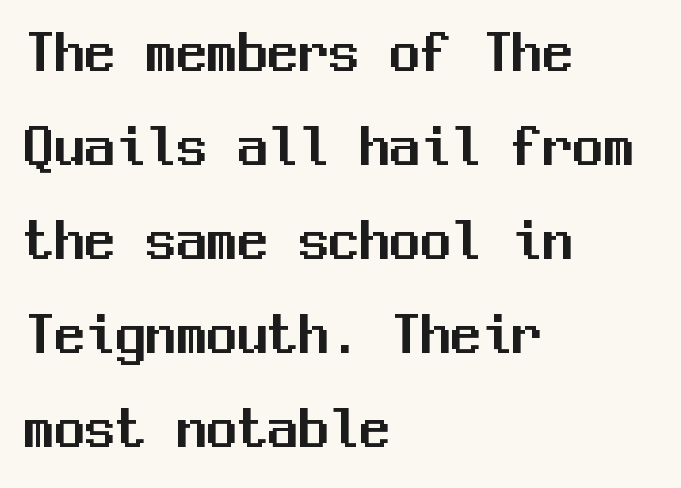
Q: Is the text italic (slanted)? A: No, it is upright.
Q: Is the typeface a serif or a sans-serif typeface? A: Sans-serif.
Q: Is the text underlined? A: No.
Q: How is the paragraph aligned? A: Left-aligned.
Q: Is the spacing between letters normal or unusually wide? A: Normal.
Q: Is the spacing between lines tight, normal or loose? A: Normal.
Q: Width (condensed, normal, or wide)? A: Normal.
Q: Stroke contrast? A: Medium.
Q: x-height? A: Medium.
Q: Monospaced? A: Yes.
